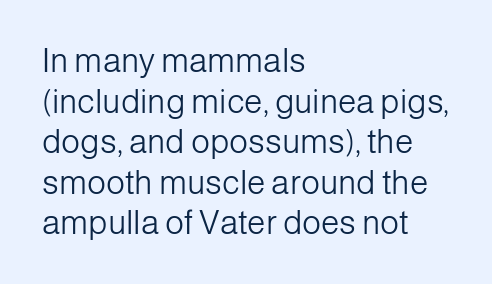
{"serif": "no", "italic": "no", "bold": "no", "weight": "light", "width": "normal", "stroke_contrast": "low", "x_height": "medium", "monospaced": "no", "underline": "no", "align": "left", "line_spacing_ratio": 1.23, "letter_spacing": "normal", "letter_spacing_em": 0.0, "glyph_px": 33}
